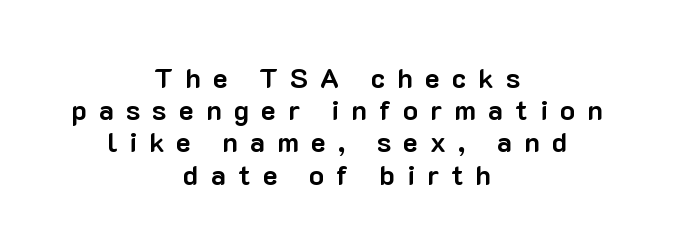
The image shows 28 px bold sans-serif type, upright; set centered, tight line spacing (1.15x), unusually wide letter spacing (+0.43 em), not underlined; low stroke contrast and a medium x-height.
